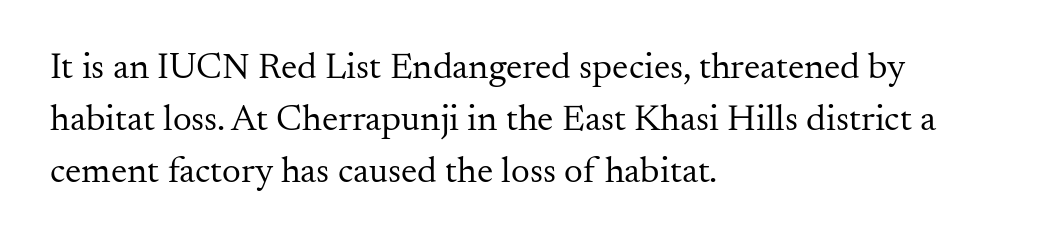
{"serif": "yes", "italic": "no", "bold": "no", "weight": "regular", "width": "normal", "stroke_contrast": "medium", "x_height": "small", "monospaced": "no", "underline": "no", "align": "left", "line_spacing": "normal", "line_spacing_ratio": 1.41, "letter_spacing": "normal", "letter_spacing_em": 0.0, "glyph_px": 37}
